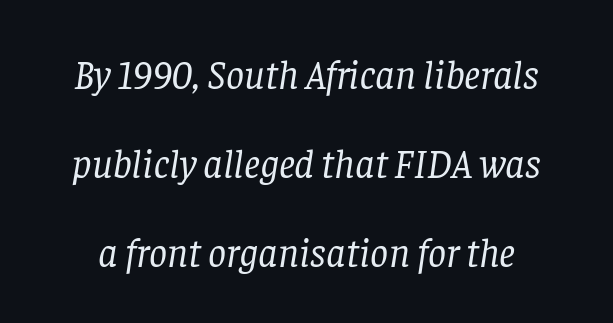
The image shows 40 px regular-weight serif type, italic (leaning right); set loose line spacing (2.22x), normal letter spacing, not underlined; low stroke contrast and a large x-height.
